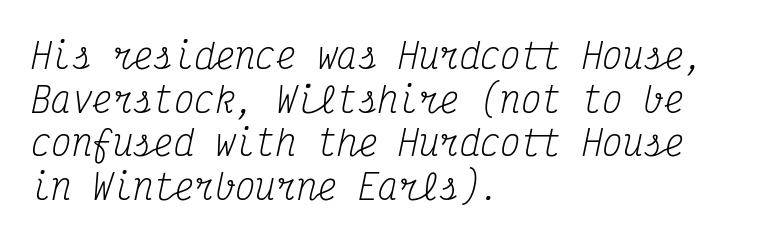
The image shows 34 px regular-weight, condensed serif type, italic (leaning right), monospaced; set left-aligned, normal line spacing (1.28x), normal letter spacing, not underlined; medium stroke contrast and a medium x-height.
